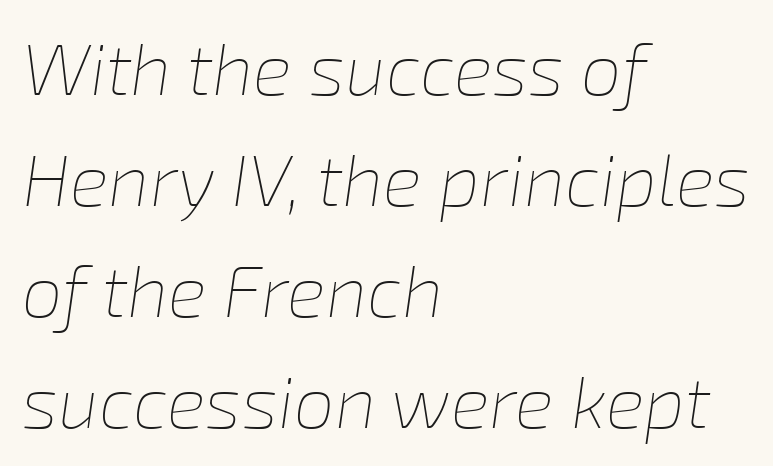
{"italic": "yes", "lean": "right", "slant_degrees": 8, "bold": "no", "weight": "thin", "width": "normal", "stroke_contrast": "low", "x_height": "medium", "monospaced": "no", "underline": "no", "align": "left", "line_spacing": "normal", "line_spacing_ratio": 1.52, "letter_spacing": "normal", "letter_spacing_em": 0.0, "glyph_px": 73}
